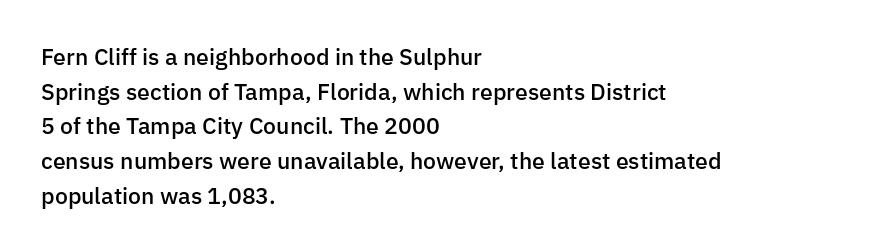
Q: Is the text bold? A: Semi-bold.
Q: Is the text italic (slanted)? A: No, it is upright.
Q: Is the text underlined? A: No.
Q: How is the paragraph aligned? A: Left-aligned.
Q: Is the spacing between letters normal or unusually wide? A: Normal.
Q: Is the spacing between lines tight, normal or loose? A: Normal.
